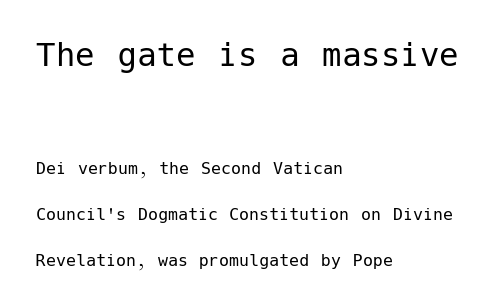
Q: Is the text bold? A: No.
Q: Is the text italic (slanted)? A: No, it is upright.
Q: Is the typeface a serif or a sans-serif typeface? A: Sans-serif.
Q: Is the text underlined? A: No.
Q: How is the paragraph aligned? A: Left-aligned.
Q: Is the spacing between letters normal or unusually wide? A: Normal.
Q: Is the spacing between lines tight, normal or loose? A: Loose.
Q: Which block of text is set in a larger size, the first (top) or the second (bottom)? A: The first (top) one.
Q: Width (condensed, normal, or wide)? A: Normal.
Q: Stroke contrast? A: Low.
Q: x-height? A: Medium.
